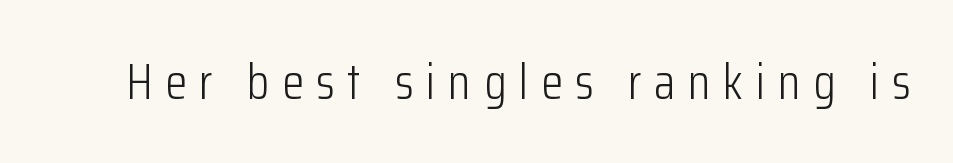
{"serif": "no", "italic": "no", "bold": "no", "weight": "light", "width": "condensed", "stroke_contrast": "low", "x_height": "medium", "monospaced": "no", "underline": "no", "letter_spacing": "wide", "letter_spacing_em": 0.25, "glyph_px": 50}
